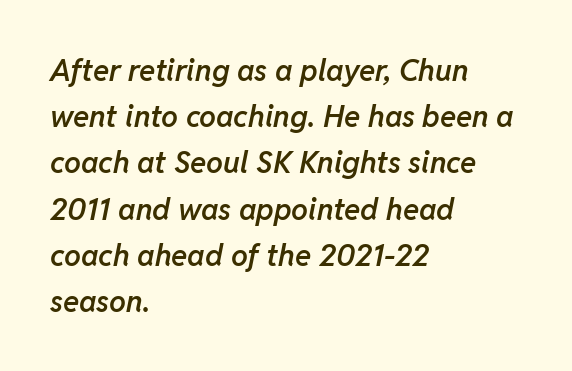
Q: Is the text bold? A: Semi-bold.
Q: Is the text italic (slanted)? A: Yes, it leans right by about 11 degrees.
Q: Is the text underlined? A: No.
Q: How is the paragraph aligned? A: Left-aligned.
Q: Is the spacing between letters normal or unusually wide? A: Normal.
Q: Is the spacing between lines tight, normal or loose? A: Normal.
Q: Width (condensed, normal, or wide)? A: Normal.
Q: Stroke contrast? A: Low.
Q: x-height? A: Medium.
Q: Monospaced? A: No.
